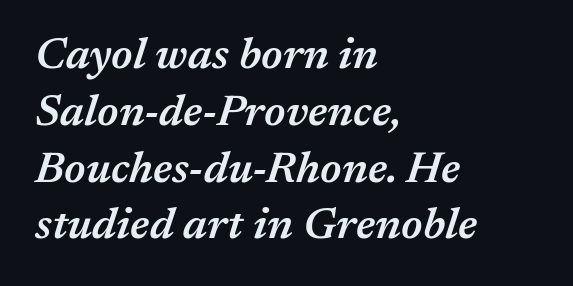
{"italic": "yes", "lean": "right", "slant_degrees": 17, "bold": "semi", "weight": "semibold", "width": "normal", "stroke_contrast": "medium", "x_height": "medium", "monospaced": "no", "underline": "no", "align": "left", "line_spacing": "normal", "line_spacing_ratio": 1.29, "letter_spacing": "normal", "letter_spacing_em": 0.0, "glyph_px": 44}
